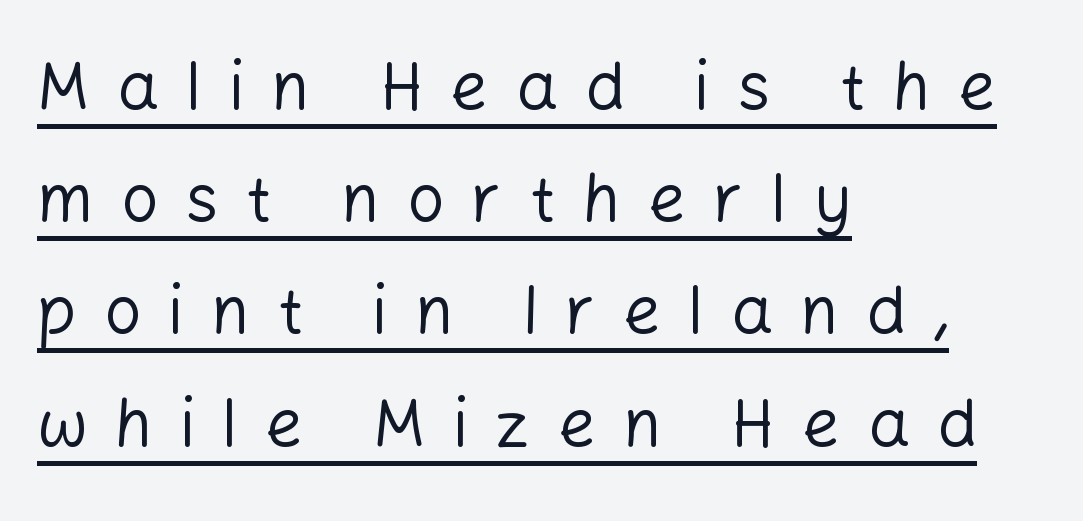
{"serif": "no", "italic": "no", "bold": "no", "weight": "regular", "width": "normal", "stroke_contrast": "low", "x_height": "medium", "monospaced": "no", "underline": "yes", "align": "left", "line_spacing": "normal", "line_spacing_ratio": 1.7, "letter_spacing": "wide", "letter_spacing_em": 0.41, "glyph_px": 66}
